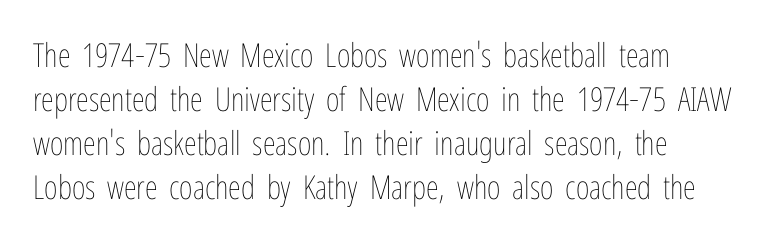
{"italic": "no", "bold": "no", "weight": "thin", "width": "condensed", "stroke_contrast": "low", "x_height": "medium", "monospaced": "no", "underline": "no", "align": "left", "line_spacing": "normal", "line_spacing_ratio": 1.33, "letter_spacing": "normal", "letter_spacing_em": 0.0, "glyph_px": 33}
